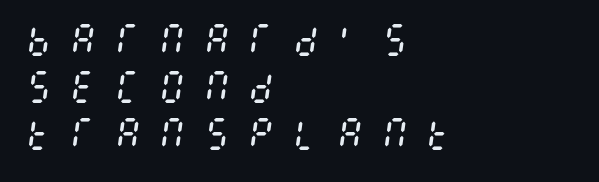
The image shows 35 px regular-weight, condensed type, italic (leaning right); set left-aligned, normal line spacing (1.35x), unusually wide letter spacing (+0.47 em), not underlined; medium stroke contrast and a large x-height.
